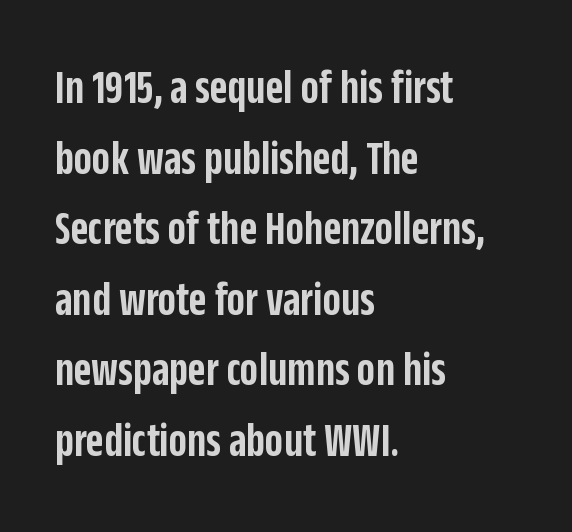
{"serif": "no", "italic": "no", "bold": "semi", "weight": "semibold", "width": "condensed", "stroke_contrast": "low", "x_height": "large", "monospaced": "no", "underline": "no", "align": "left", "line_spacing": "normal", "line_spacing_ratio": 1.47, "letter_spacing": "normal", "letter_spacing_em": 0.0, "glyph_px": 48}
